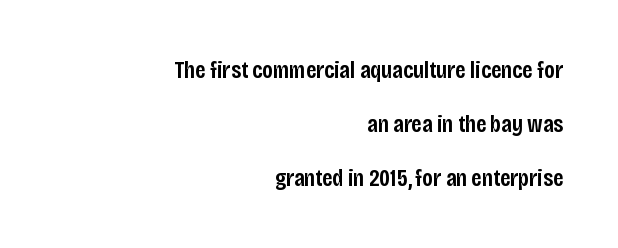
{"italic": "no", "bold": "semi", "underline": "no", "align": "right", "line_spacing": "loose", "line_spacing_ratio": 2.24, "letter_spacing": "normal", "letter_spacing_em": 0.0, "glyph_px": 24}
